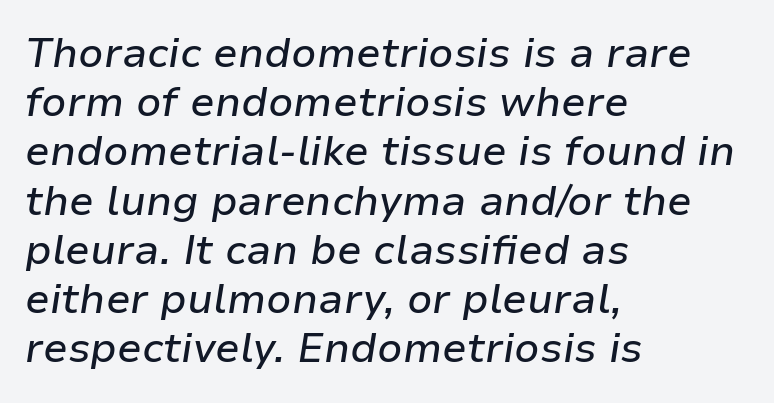
The image shows 41 px text type, italic (leaning right); set left-aligned, line spacing 1.2x, normal letter spacing, not underlined; low stroke contrast and a medium x-height.
